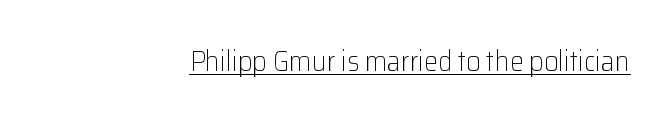
Honestly, the letter spacing is just normal — you wouldn't notice it. Descenders here cross a horizontal rule under the line. Do the characters align in a grid? No, the font is proportional. The rendering shows plain stroke endings on the letterforms — a sans-serif design.
